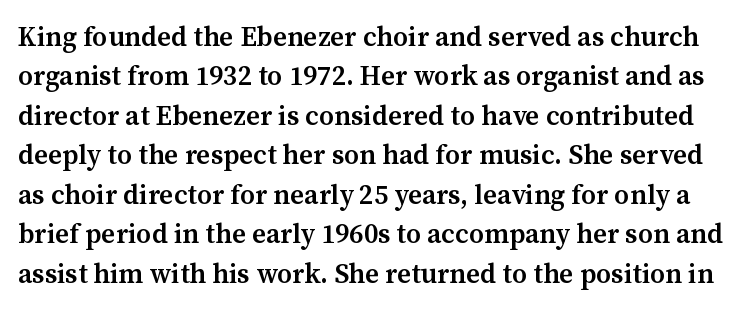
Upright lettering throughout. Check the space under the baseline: it is left empty. This sample uses plain, unmodified letter spacing. Regarding leading, the lines here are spaced in the standard way.
